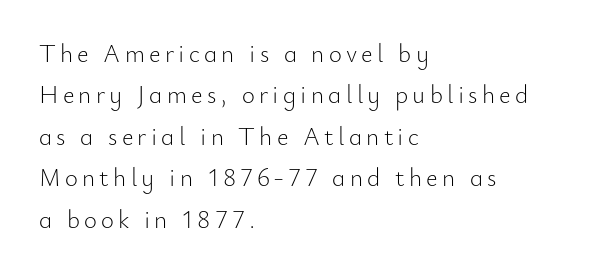
Q: Is the text bold? A: No.
Q: Is the text italic (slanted)? A: No, it is upright.
Q: Is the text underlined? A: No.
Q: How is the paragraph aligned? A: Left-aligned.
Q: Is the spacing between lines tight, normal or loose? A: Normal.
